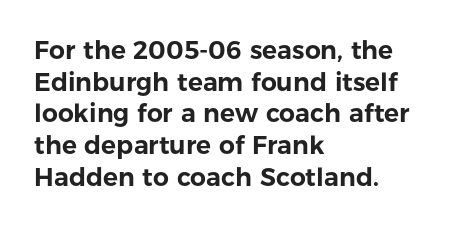
The image shows 25 px text type, upright; set left-aligned, normal line spacing (1.27x), normal letter spacing, not underlined.
